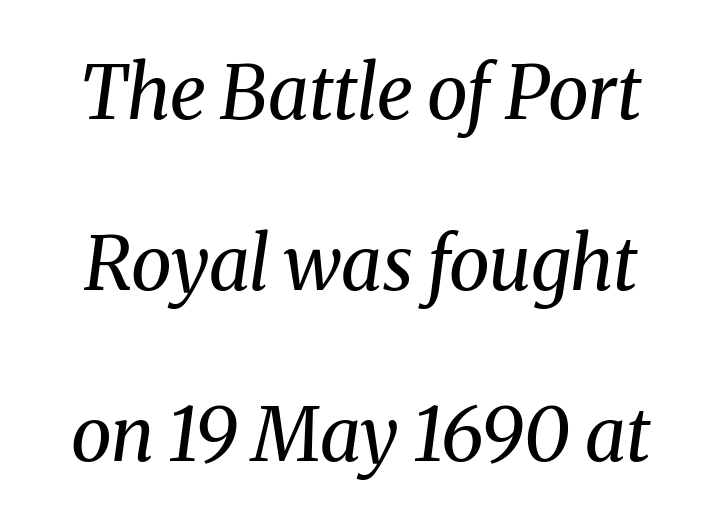
Q: Is the text bold? A: No.
Q: Is the text italic (slanted)? A: Yes, it leans right by about 8 degrees.
Q: Is the typeface a serif or a sans-serif typeface? A: Serif.
Q: Is the text underlined? A: No.
Q: Is the spacing between letters normal or unusually wide? A: Normal.
Q: Is the spacing between lines tight, normal or loose? A: Loose.
Q: Width (condensed, normal, or wide)? A: Normal.
Q: Stroke contrast? A: Medium.
Q: x-height? A: Medium.
Q: Monospaced? A: No.
